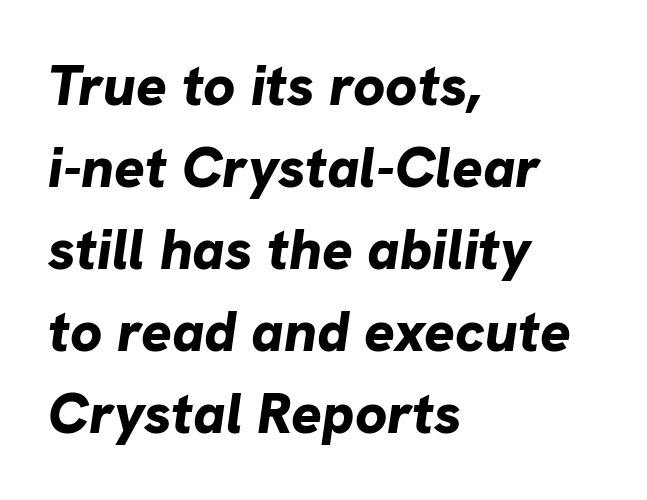
{"italic": "yes", "lean": "right", "slant_degrees": 8, "bold": "yes", "weight": "bold", "width": "normal", "stroke_contrast": "low", "x_height": "medium", "monospaced": "no", "underline": "no", "align": "left", "line_spacing": "normal", "line_spacing_ratio": 1.44, "letter_spacing": "normal", "letter_spacing_em": 0.0, "glyph_px": 57}
